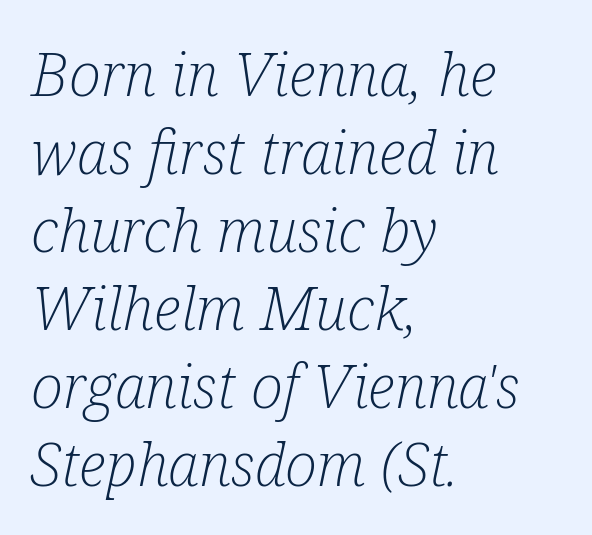
The image shows 60 px light, condensed serif type, italic (leaning right); set left-aligned, normal line spacing (1.3x), normal letter spacing, not underlined; low stroke contrast and a medium x-height.
